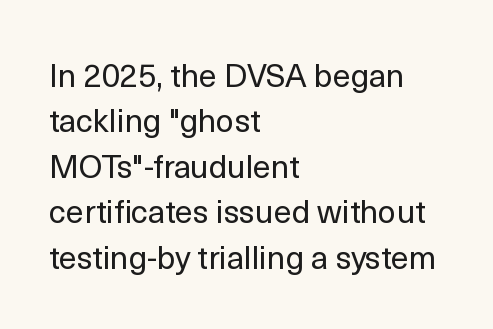
The image shows 32 px regular-weight sans-serif type, upright; set left-aligned, normal line spacing (1.42x), normal letter spacing, not underlined; a medium x-height.
